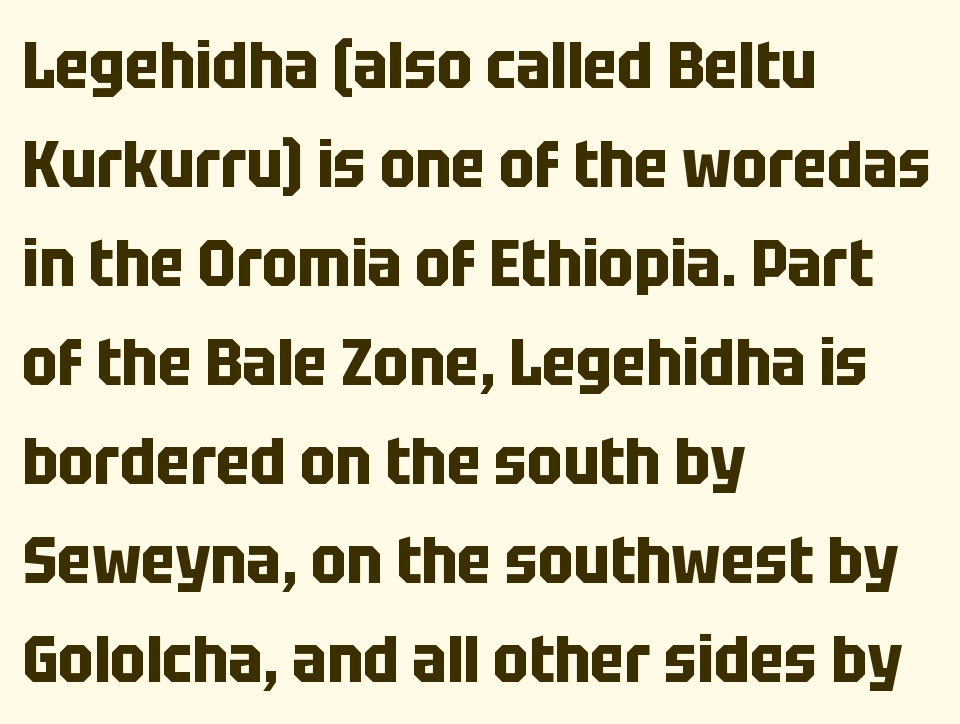
The image shows 66 px bold, condensed sans-serif type, upright; set left-aligned, normal line spacing (1.5x), normal letter spacing, not underlined; low stroke contrast and a large x-height.
